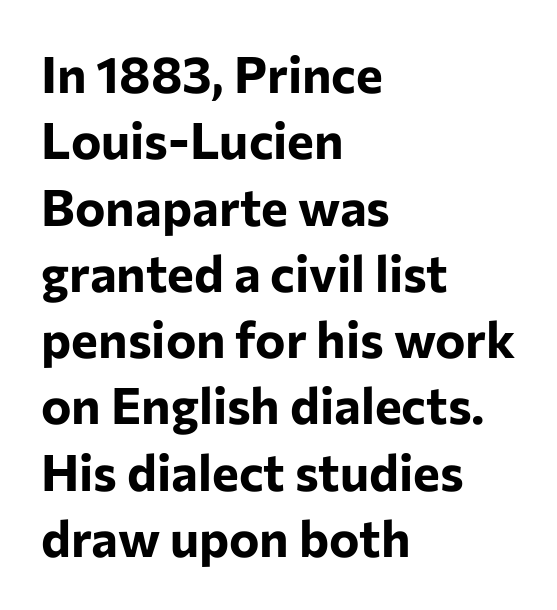
{"serif": "no", "italic": "no", "bold": "yes", "weight": "bold", "width": "normal", "stroke_contrast": "low", "x_height": "medium", "monospaced": "no", "underline": "no", "align": "left", "line_spacing": "normal", "line_spacing_ratio": 1.3, "letter_spacing": "normal", "letter_spacing_em": 0.0, "glyph_px": 51}
